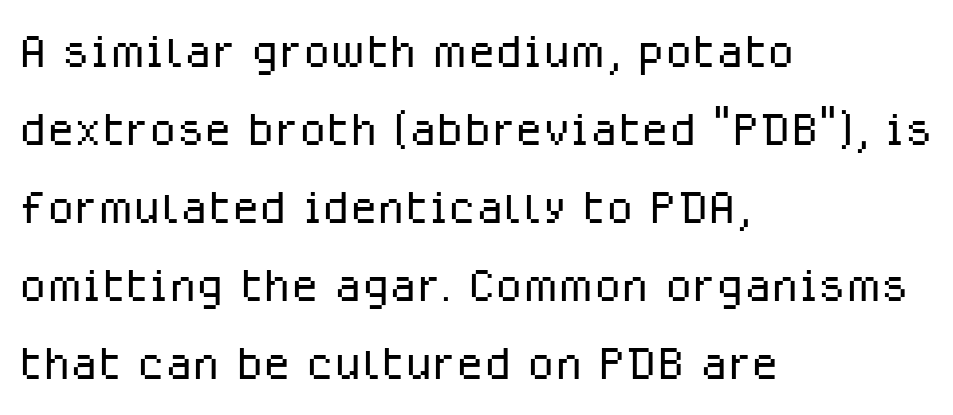
Q: Is the text bold? A: No.
Q: Is the text italic (slanted)? A: No, it is upright.
Q: Is the typeface a serif or a sans-serif typeface? A: Sans-serif.
Q: Is the text underlined? A: No.
Q: How is the paragraph aligned? A: Left-aligned.
Q: Is the spacing between letters normal or unusually wide? A: Normal.
Q: Width (condensed, normal, or wide)? A: Normal.
Q: Stroke contrast? A: Low.
Q: x-height? A: Medium.
Q: Monospaced? A: No.
